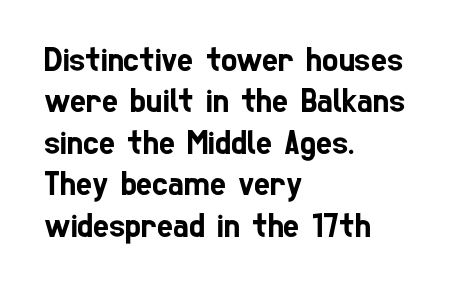
Q: Is the typeface a serif or a sans-serif typeface? A: Sans-serif.
Q: Is the text underlined? A: No.
Q: How is the paragraph aligned? A: Left-aligned.
Q: Is the spacing between letters normal or unusually wide? A: Normal.
Q: Width (condensed, normal, or wide)? A: Condensed.
Q: Stroke contrast? A: Low.
Q: x-height? A: Medium.
Q: Monospaced? A: No.
